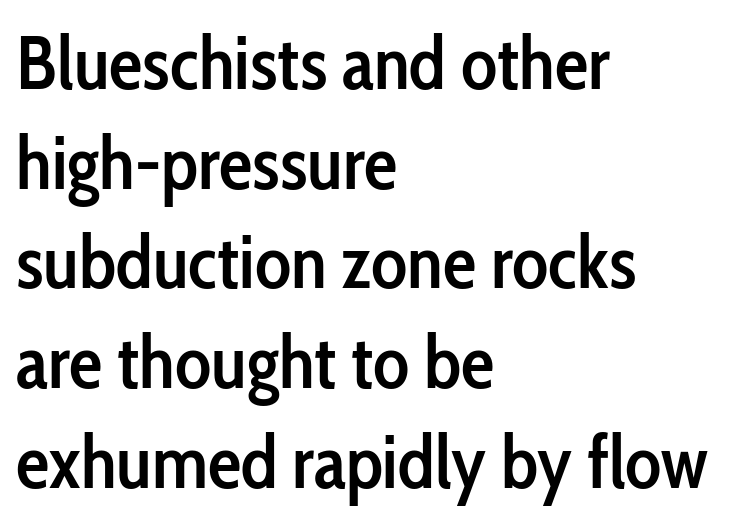
The image shows 75 px semibold, condensed sans-serif type, upright; set left-aligned, normal line spacing (1.33x), normal letter spacing, not underlined; low stroke contrast and a medium x-height.
